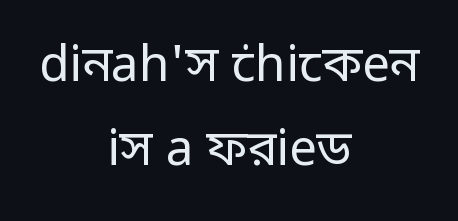
Reading down the block, each line starts at a different indent, mirrored at its end. Letter spacing: default. Stroke mass is kept to a normal reading level or below. Do the characters align in a grid? No, the font is proportional. Type without underlining. Unlike italic type, these characters show no tilt at all.
